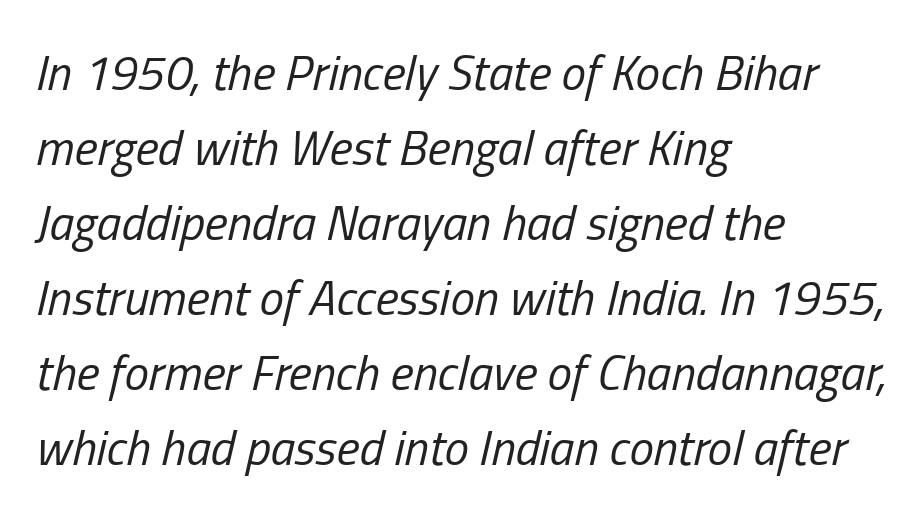
{"italic": "yes", "lean": "right", "slant_degrees": 13, "bold": "no", "weight": "regular", "width": "condensed", "stroke_contrast": "low", "x_height": "medium", "monospaced": "no", "underline": "no", "align": "left", "line_spacing": "normal", "line_spacing_ratio": 1.53, "letter_spacing": "normal", "letter_spacing_em": 0.0, "glyph_px": 49}
